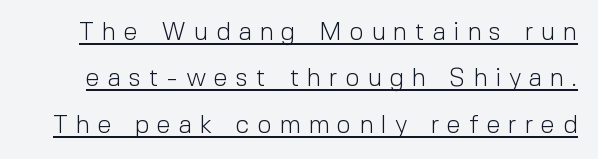
The lettering is marked with a stroke running underneath it. Upright lettering throughout. Unbolded letterforms with no extra heft. Caption: expanded tracking, letters set apart.
